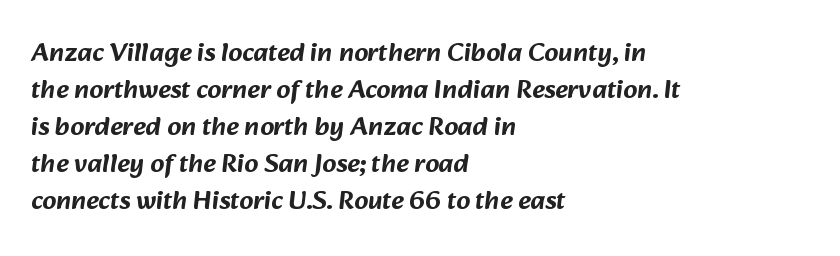
The image shows 27 px text type; set left-aligned, normal line spacing (1.37x), normal letter spacing, not underlined.
